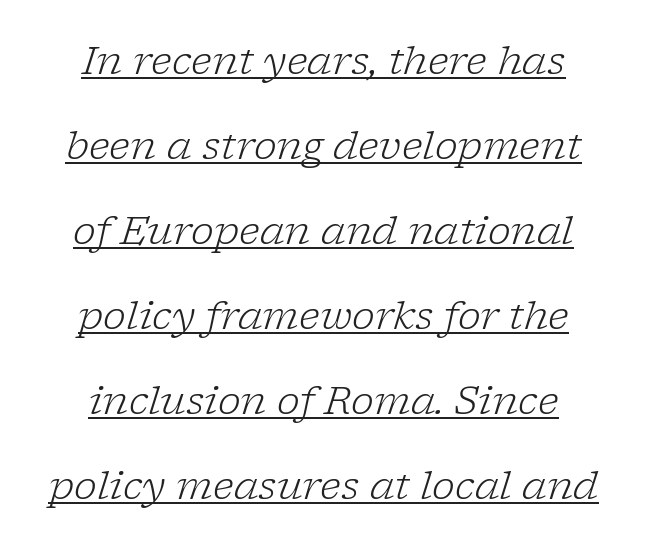
Looks like regular typesetting: each glyph gets only the width it needs. Emphasis is given by a line drawn under the lettering. You could call the tracking neutral — neither tight nor loose. Airy leading. Serifs: yes, visible at the terminals of the letterforms.
